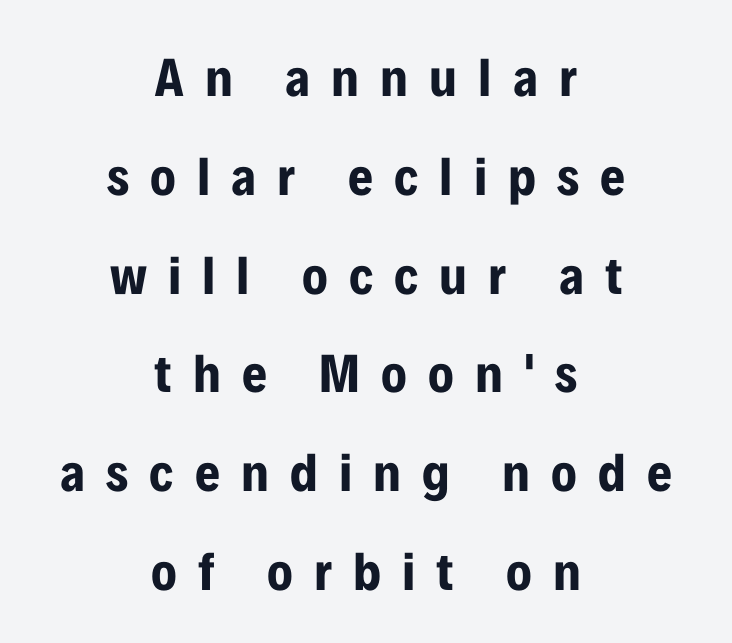
{"serif": "no", "italic": "no", "bold": "yes", "weight": "bold", "width": "condensed", "stroke_contrast": "low", "x_height": "medium", "monospaced": "no", "underline": "no", "align": "center", "line_spacing_ratio": 1.83, "letter_spacing": "wide", "letter_spacing_em": 0.39, "glyph_px": 54}
